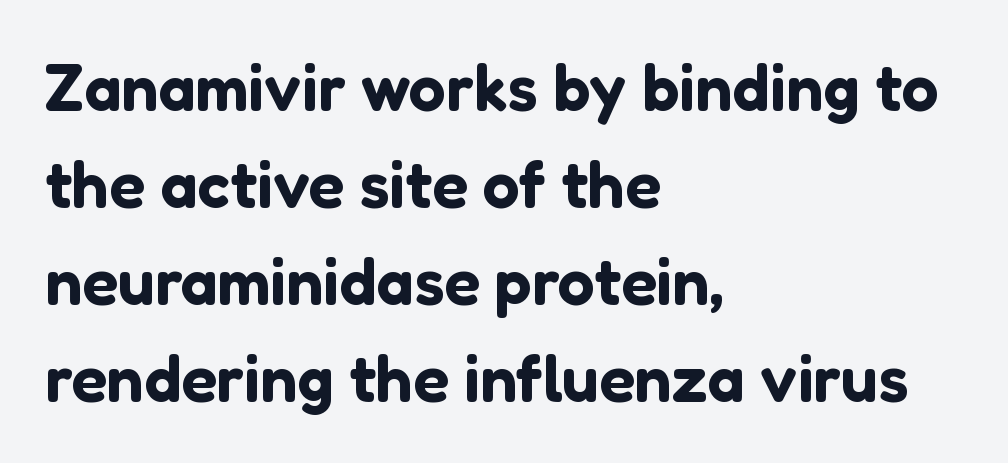
Q: Is the text italic (slanted)? A: No, it is upright.
Q: Is the typeface a serif or a sans-serif typeface? A: Sans-serif.
Q: Is the text underlined? A: No.
Q: How is the paragraph aligned? A: Left-aligned.
Q: Is the spacing between letters normal or unusually wide? A: Normal.
Q: Is the spacing between lines tight, normal or loose? A: Normal.
Q: Width (condensed, normal, or wide)? A: Normal.
Q: Stroke contrast? A: Low.
Q: x-height? A: Medium.
Q: Monospaced? A: No.
